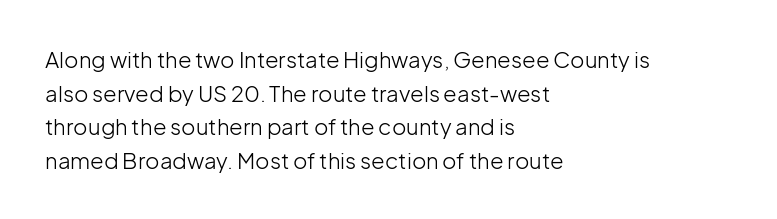
{"italic": "no", "bold": "no", "underline": "no", "align": "left", "line_spacing": "normal", "line_spacing_ratio": 1.53, "letter_spacing": "normal", "letter_spacing_em": 0.0, "glyph_px": 22}
